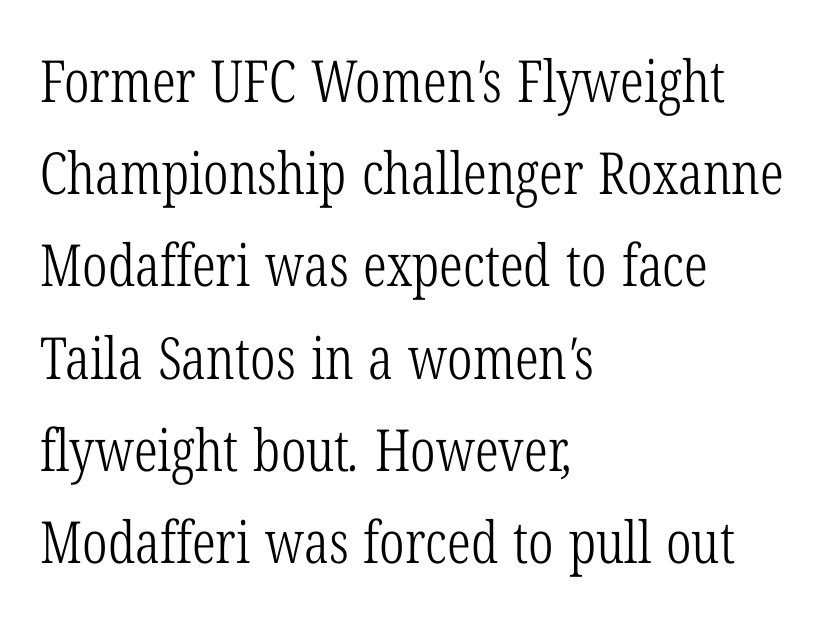
Q: Is the text bold? A: No.
Q: Is the typeface a serif or a sans-serif typeface? A: Serif.
Q: Is the text underlined? A: No.
Q: How is the paragraph aligned? A: Left-aligned.
Q: Is the spacing between letters normal or unusually wide? A: Normal.
Q: Is the spacing between lines tight, normal or loose? A: Normal.
Q: Width (condensed, normal, or wide)? A: Condensed.
Q: Stroke contrast? A: Low.
Q: x-height? A: Medium.
Q: Monospaced? A: No.
